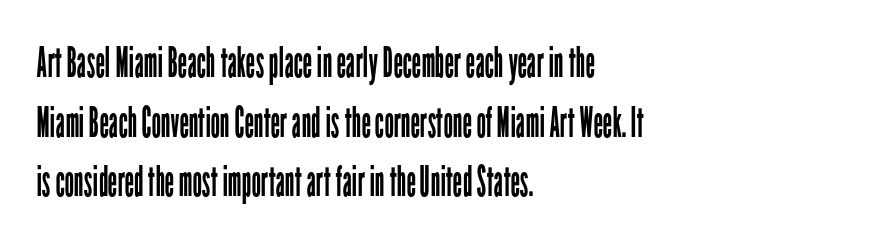
Q: Is the text bold? A: No.
Q: Is the text italic (slanted)? A: No, it is upright.
Q: Is the typeface a serif or a sans-serif typeface? A: Sans-serif.
Q: Is the text underlined? A: No.
Q: How is the paragraph aligned? A: Left-aligned.
Q: Is the spacing between letters normal or unusually wide? A: Normal.
Q: Is the spacing between lines tight, normal or loose? A: Normal.
Q: Width (condensed, normal, or wide)? A: Condensed.
Q: Stroke contrast? A: Low.
Q: x-height? A: Medium.
Q: Monospaced? A: No.
